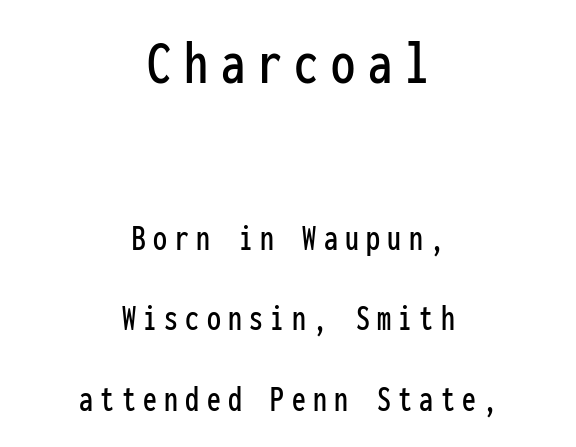
Typeset on center — no edge is straight. The typeface chosen for these lines omits serifs. Regarding leading, the lines here are spaced well apart. These lines are rendered in a fixed-pitch font. Honestly, there is no underline to notice here at all.
